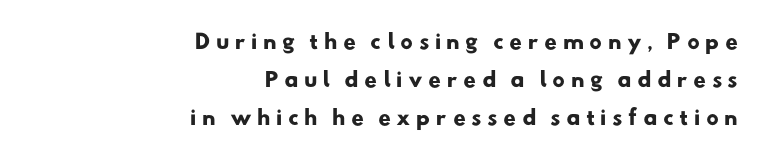
Q: Is the text bold? A: Yes.
Q: Is the text underlined? A: No.
Q: How is the paragraph aligned? A: Right-aligned.
Q: Is the spacing between letters normal or unusually wide? A: Unusually wide.
Q: Is the spacing between lines tight, normal or loose? A: Loose.
